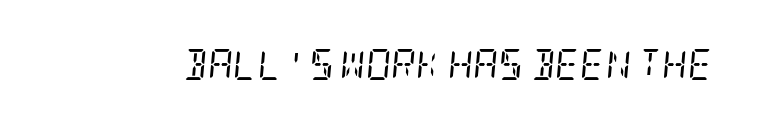
The image shows 31 px regular-weight, condensed serif type, italic (leaning right); set normal letter spacing, not underlined; low stroke contrast and a large x-height.
